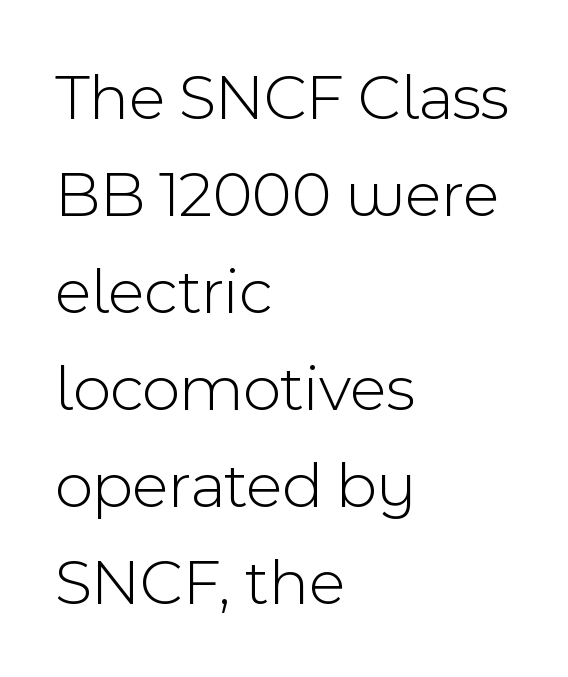
Q: Is the text bold? A: No.
Q: Is the text italic (slanted)? A: No, it is upright.
Q: Is the typeface a serif or a sans-serif typeface? A: Sans-serif.
Q: Is the text underlined? A: No.
Q: How is the paragraph aligned? A: Left-aligned.
Q: Is the spacing between letters normal or unusually wide? A: Normal.
Q: Is the spacing between lines tight, normal or loose? A: Normal.
Q: Width (condensed, normal, or wide)? A: Normal.
Q: x-height? A: Medium.
Q: Monospaced? A: No.
